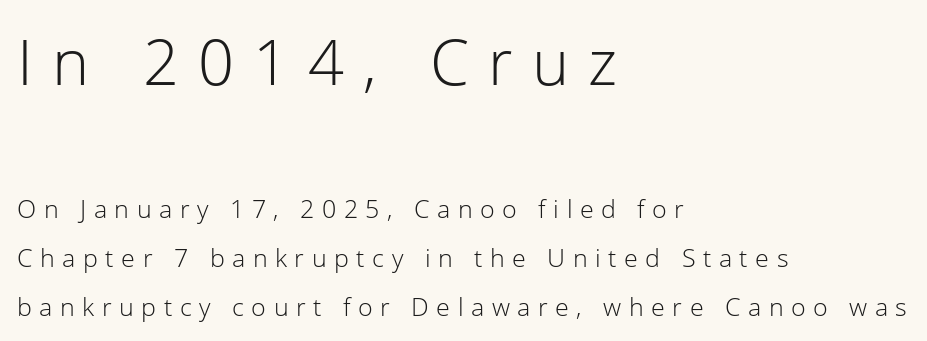
The image shows 63 px light sans-serif type, upright; set left-aligned, loose line spacing (1.96x), unusually wide letter spacing (+0.3 em), not underlined; the first (top) block is 2.52x larger; low stroke contrast and a medium x-height.
